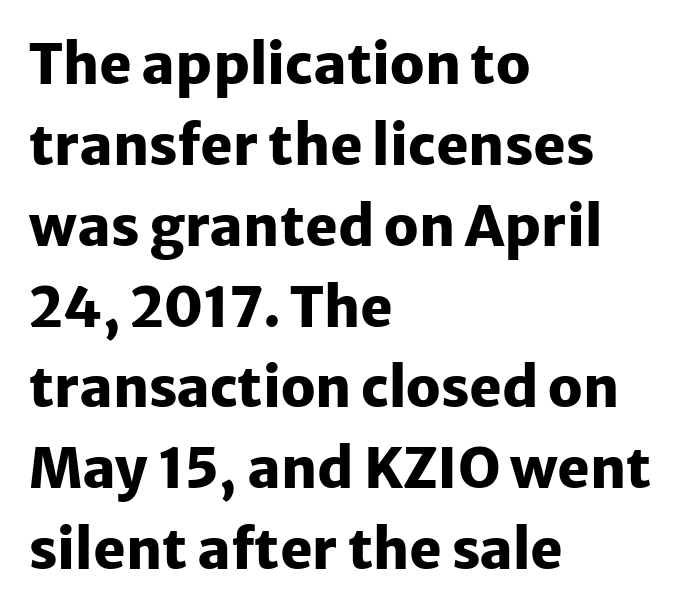
Q: Is the text bold? A: Yes.
Q: Is the text italic (slanted)? A: No, it is upright.
Q: Is the typeface a serif or a sans-serif typeface? A: Sans-serif.
Q: Is the text underlined? A: No.
Q: How is the paragraph aligned? A: Left-aligned.
Q: Is the spacing between letters normal or unusually wide? A: Normal.
Q: Is the spacing between lines tight, normal or loose? A: Normal.
Q: Width (condensed, normal, or wide)? A: Normal.
Q: Stroke contrast? A: Low.
Q: x-height? A: Medium.
Q: Monospaced? A: No.
